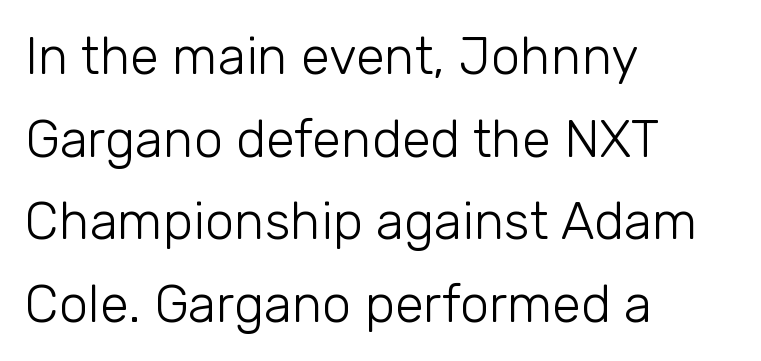
Leftover space on each line is placed entirely after the last word. This is roman type, the default non-slanted kind. The designer went with a sans here, leaving each stem footless. Whoever set this chose a conventional vertical rhythm.
